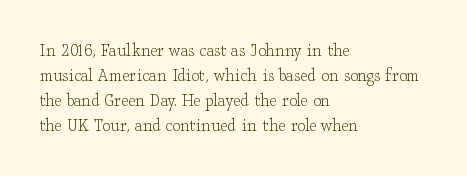
Underline: absent. These glyphs show unthickened strokes, regular width or finer. The leading is moderate, giving the passage an even texture. Upright lettering throughout.
